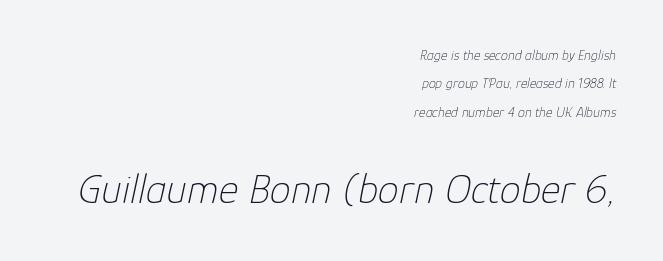
{"italic": "yes", "lean": "right", "slant_degrees": 12, "bold": "no", "weight": "thin", "width": "normal", "stroke_contrast": "low", "x_height": "medium", "monospaced": "no", "underline": "no", "align": "right", "line_spacing": "loose", "line_spacing_ratio": 2.02, "letter_spacing": "normal", "letter_spacing_em": 0.0, "larger_block": "second", "size_ratio": 3.0, "glyph_px": 42}
